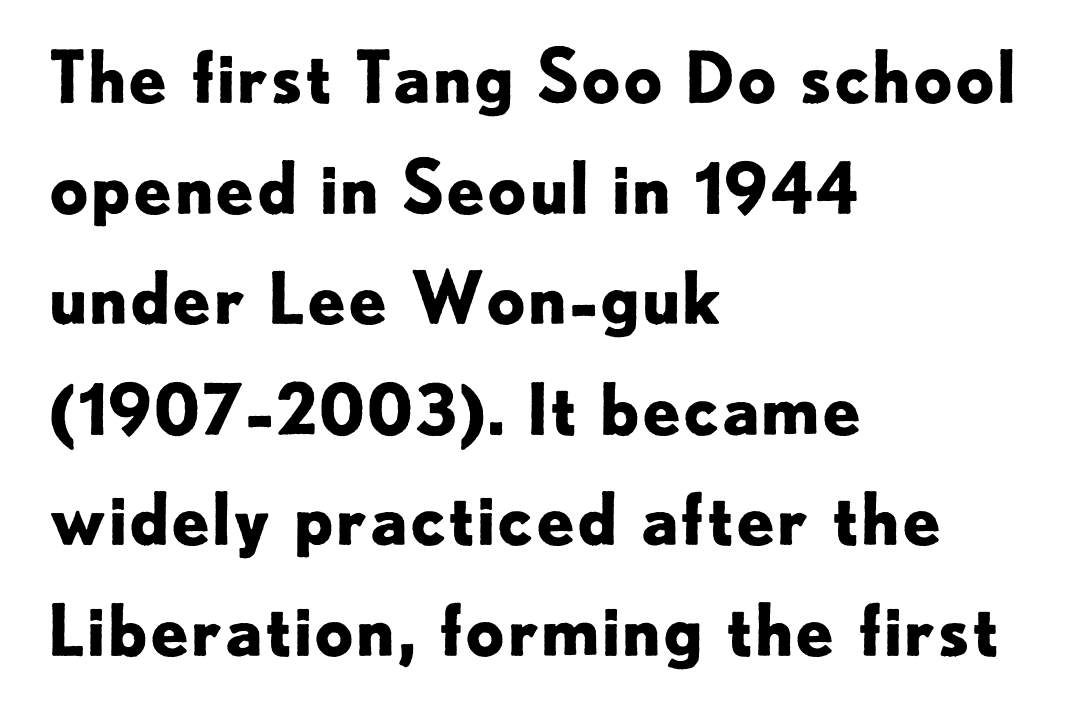
Q: Is the text bold? A: Yes.
Q: Is the text italic (slanted)? A: No, it is upright.
Q: Is the typeface a serif or a sans-serif typeface? A: Sans-serif.
Q: Is the text underlined? A: No.
Q: How is the paragraph aligned? A: Left-aligned.
Q: Is the spacing between letters normal or unusually wide? A: Normal.
Q: Is the spacing between lines tight, normal or loose? A: Normal.
Q: Width (condensed, normal, or wide)? A: Normal.
Q: Stroke contrast? A: Low.
Q: x-height? A: Small.
Q: Monospaced? A: No.
